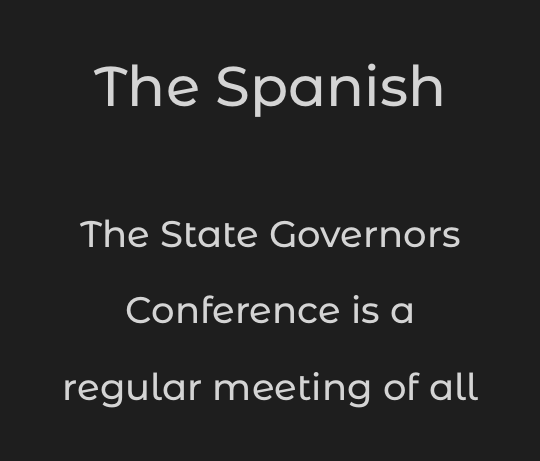
Is this a fixed-width face? No — the glyphs have proportional, varying widths. The designer gave the opening block more size than the closing block. Quick note: underline off. Line starts and ends both wander, symmetrically.
